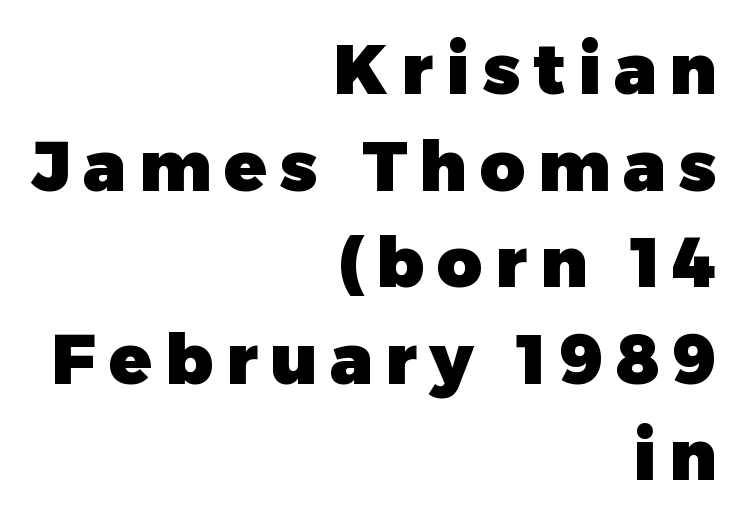
{"serif": "no", "italic": "no", "bold": "yes", "weight": "heavy", "width": "normal", "stroke_contrast": "low", "x_height": "medium", "monospaced": "no", "underline": "no", "align": "right", "line_spacing": "normal", "line_spacing_ratio": 1.38, "glyph_px": 70}
